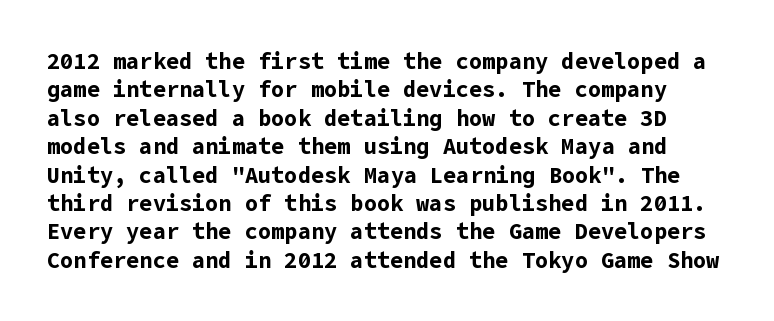
Q: Is the text bold? A: Yes.
Q: Is the text italic (slanted)? A: No, it is upright.
Q: Is the text underlined? A: No.
Q: Is the spacing between letters normal or unusually wide? A: Normal.
Q: Is the spacing between lines tight, normal or loose? A: Normal.
